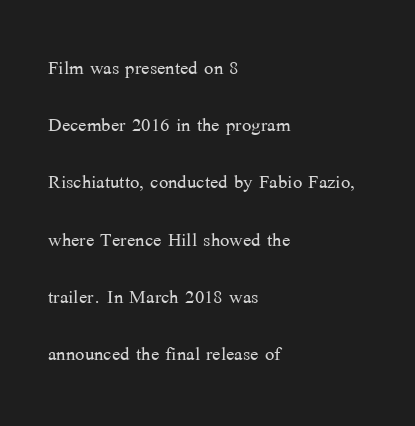
The text block is weighted toward the left margin, trailing off unevenly rightward. This rendering leaves character spacing at its baseline value. Vertical spacing — loose. Italic: no, the glyphs are upright roman. Letters rest on an invisible, unmarked baseline. Is the stroke heavy? The answer is a plain regular-or-lighter.
